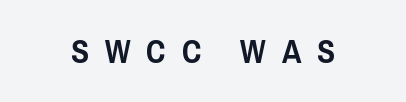
The image shows 33 px condensed sans-serif type, upright; set unusually wide letter spacing (+0.48 em), not underlined; low stroke contrast and a large x-height.
